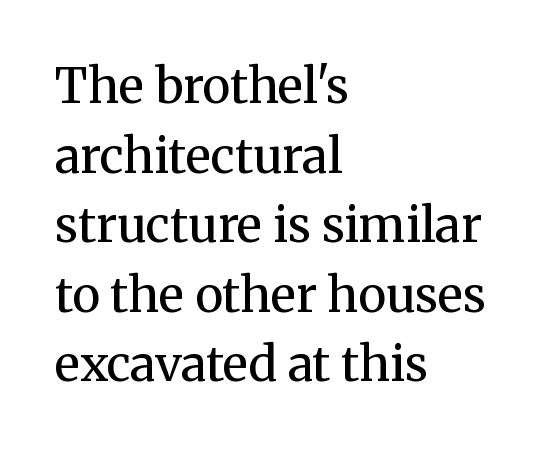
Q: Is the text bold? A: No.
Q: Is the text italic (slanted)? A: No, it is upright.
Q: Is the typeface a serif or a sans-serif typeface? A: Serif.
Q: Is the text underlined? A: No.
Q: How is the paragraph aligned? A: Left-aligned.
Q: Is the spacing between letters normal or unusually wide? A: Normal.
Q: Is the spacing between lines tight, normal or loose? A: Normal.
Q: Width (condensed, normal, or wide)? A: Normal.
Q: Stroke contrast? A: Medium.
Q: x-height? A: Medium.
Q: Monospaced? A: No.
